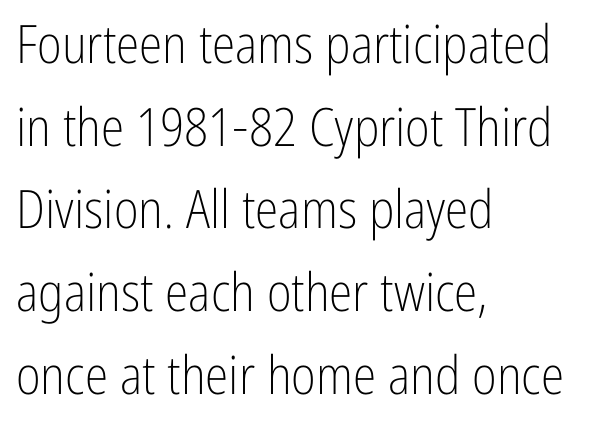
{"serif": "no", "italic": "no", "bold": "no", "weight": "light", "width": "condensed", "stroke_contrast": "low", "x_height": "medium", "monospaced": "no", "underline": "no", "align": "left", "line_spacing": "normal", "line_spacing_ratio": 1.56, "letter_spacing": "normal", "letter_spacing_em": 0.0, "glyph_px": 53}
